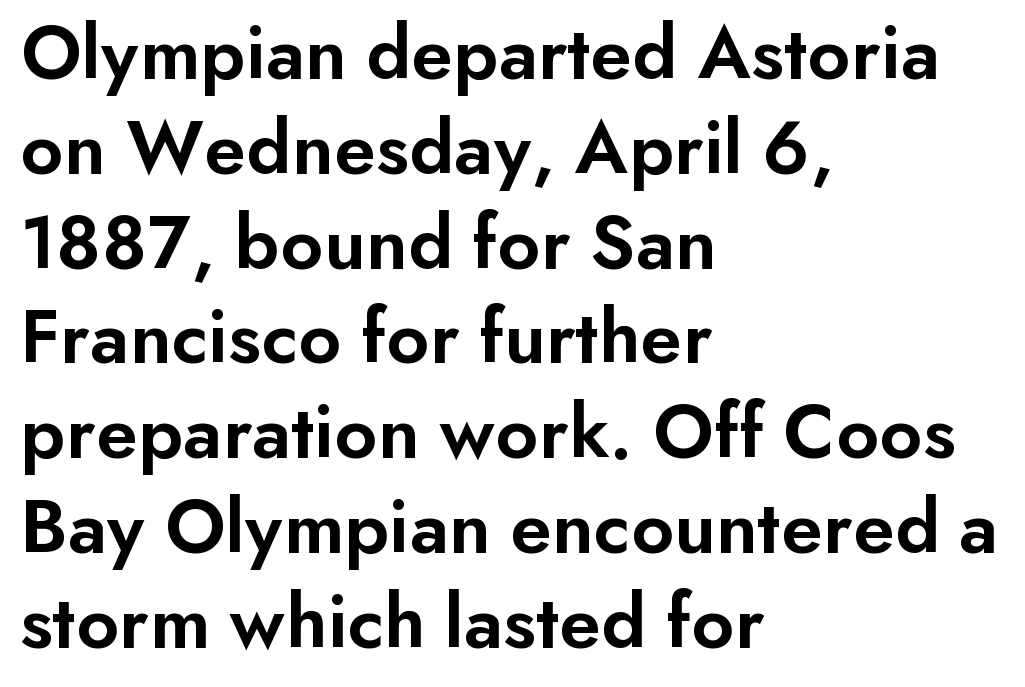
Q: Is the text bold? A: Semi-bold.
Q: Is the text italic (slanted)? A: No, it is upright.
Q: Is the typeface a serif or a sans-serif typeface? A: Sans-serif.
Q: Is the text underlined? A: No.
Q: How is the paragraph aligned? A: Left-aligned.
Q: Is the spacing between letters normal or unusually wide? A: Normal.
Q: Width (condensed, normal, or wide)? A: Normal.
Q: Stroke contrast? A: Low.
Q: x-height? A: Small.
Q: Monospaced? A: No.
